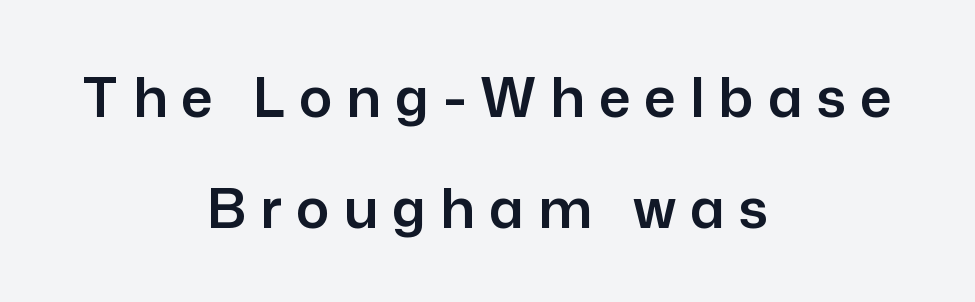
{"serif": "no", "italic": "no", "width": "normal", "stroke_contrast": "low", "x_height": "medium", "monospaced": "no", "underline": "no", "align": "center", "line_spacing": "loose", "line_spacing_ratio": 1.99, "letter_spacing": "wide", "letter_spacing_em": 0.25, "glyph_px": 56}
